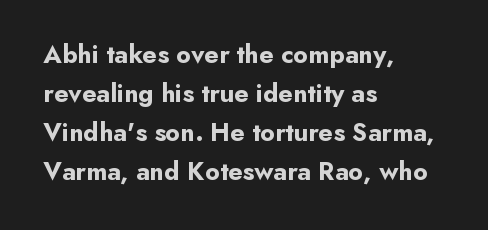
Q: Is the text bold? A: Yes.
Q: Is the text italic (slanted)? A: No, it is upright.
Q: Is the text underlined? A: No.
Q: How is the paragraph aligned? A: Left-aligned.
Q: Is the spacing between letters normal or unusually wide? A: Normal.
Q: Is the spacing between lines tight, normal or loose? A: Normal.
